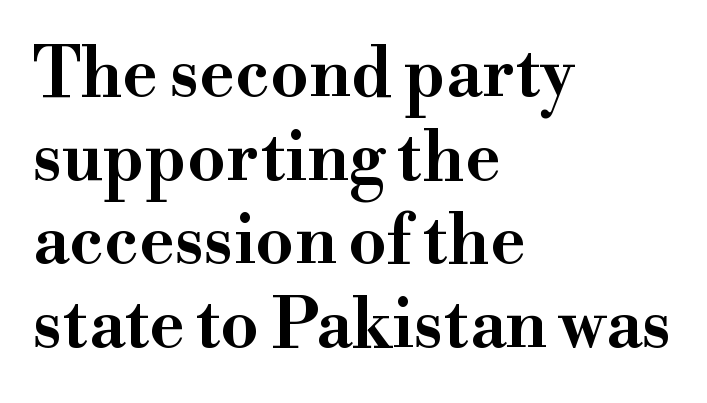
{"serif": "yes", "italic": "no", "width": "wide", "stroke_contrast": "high", "x_height": "small", "monospaced": "no", "underline": "no", "align": "left", "line_spacing_ratio": 1.23, "letter_spacing": "normal", "letter_spacing_em": 0.0, "glyph_px": 68}
